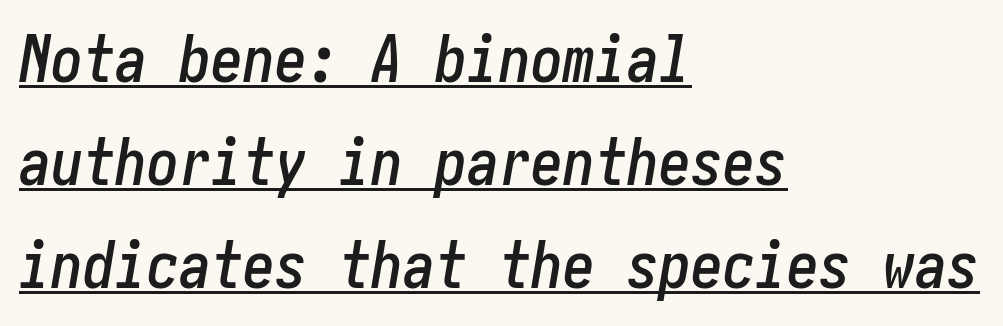
Q: Is the text italic (slanted)? A: Yes, it leans right by about 10 degrees.
Q: Is the text underlined? A: Yes.
Q: How is the paragraph aligned? A: Left-aligned.
Q: Is the spacing between letters normal or unusually wide? A: Normal.
Q: Is the spacing between lines tight, normal or loose? A: Normal.
Q: Width (condensed, normal, or wide)? A: Condensed.
Q: Stroke contrast? A: Low.
Q: x-height? A: Medium.
